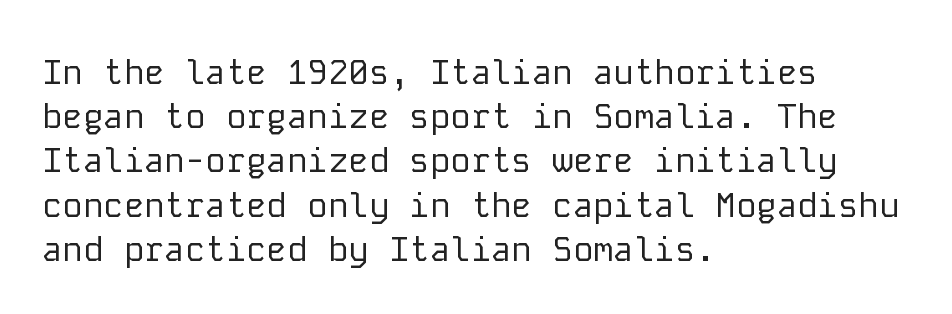
{"serif": "no", "italic": "no", "bold": "no", "weight": "regular", "width": "normal", "stroke_contrast": "low", "x_height": "medium", "monospaced": "yes", "underline": "no", "align": "left", "line_spacing": "normal", "line_spacing_ratio": 1.3, "letter_spacing": "normal", "letter_spacing_em": 0.0, "glyph_px": 34}
